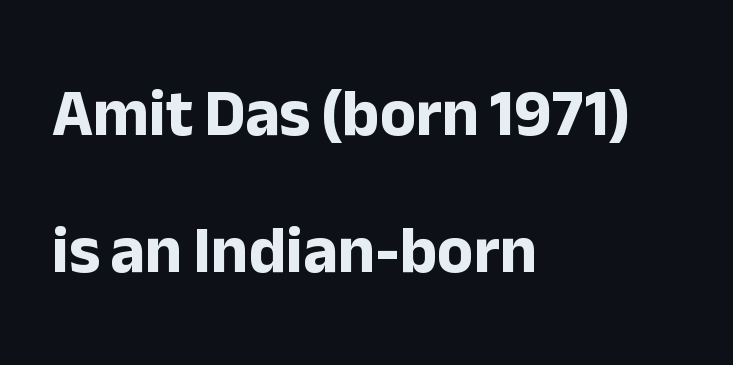
{"serif": "no", "italic": "no", "bold": "yes", "weight": "bold", "width": "normal", "stroke_contrast": "low", "x_height": "medium", "monospaced": "no", "underline": "no", "align": "left", "line_spacing": "loose", "line_spacing_ratio": 2.07, "letter_spacing": "normal", "letter_spacing_em": 0.0, "glyph_px": 66}
